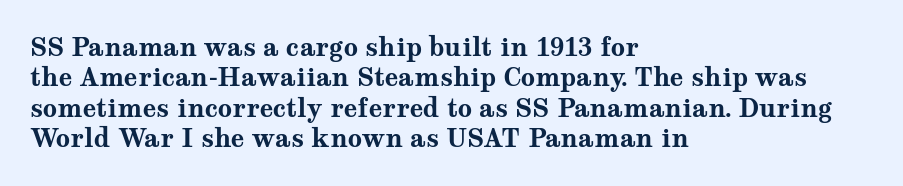
The image shows 25 px bold type, upright; set left-aligned, line spacing 1.22x, normal letter spacing, not underlined.
